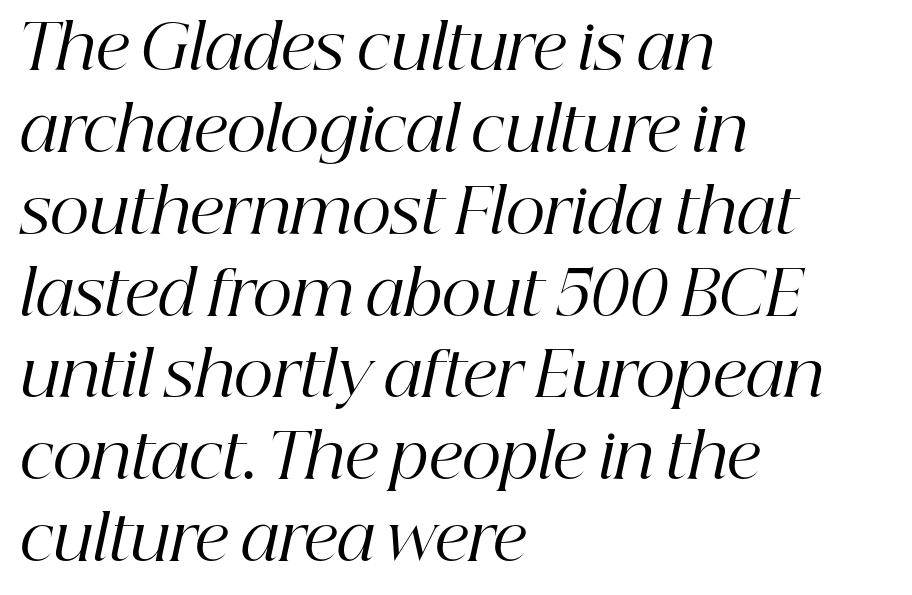
{"serif": "yes", "italic": "yes", "lean": "right", "slant_degrees": 12, "bold": "no", "weight": "regular", "width": "normal", "stroke_contrast": "high", "x_height": "medium", "monospaced": "no", "underline": "no", "align": "left", "line_spacing": "normal", "line_spacing_ratio": 1.32, "letter_spacing": "normal", "letter_spacing_em": 0.0, "glyph_px": 62}
